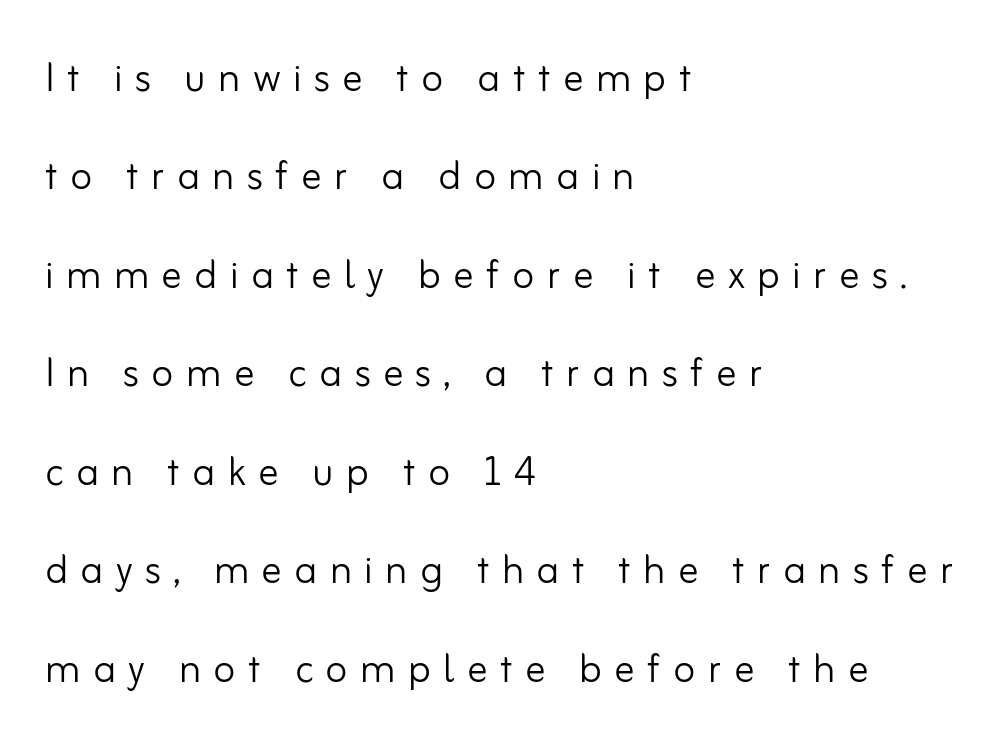
The words here are not underlined. Observe the absence of serifs on each vertical stroke in this sample. Left-aligned paragraph, ragged on the right. Here the designer chose a conventional face with non-uniform glyph widths. The characters are drawn with everyday or finer stroke widths.
